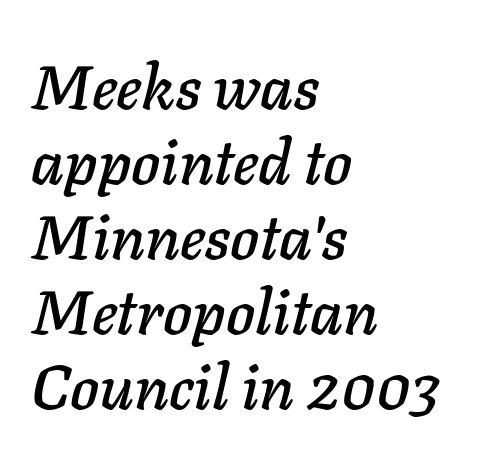
Every character sits at an angle, as italics do. Here the designer chose a conventional face with non-uniform glyph widths. Decoration check: the copy has no underline. The letters sit at their default tracking, neither squeezed nor spread.
